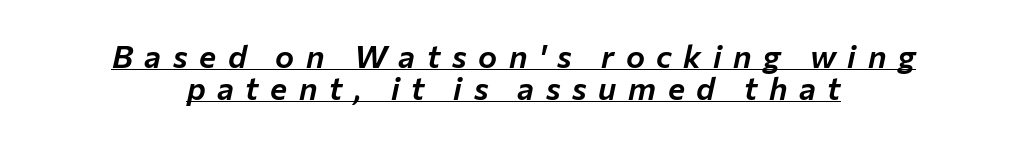
The image shows 32 px text type, italic (leaning right); set centered, tight line spacing (1.0x), unusually wide letter spacing (+0.36 em), underlined; low stroke contrast and a medium x-height.
